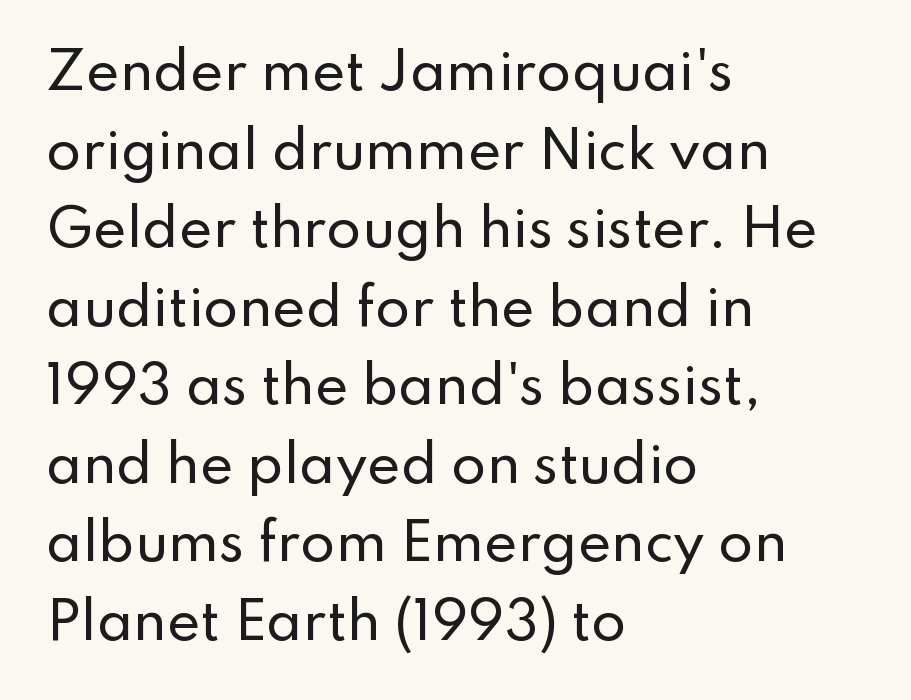
The image shows 51 px sans-serif type, upright; set left-aligned, normal line spacing (1.54x), normal letter spacing, not underlined; low stroke contrast and a small x-height.
